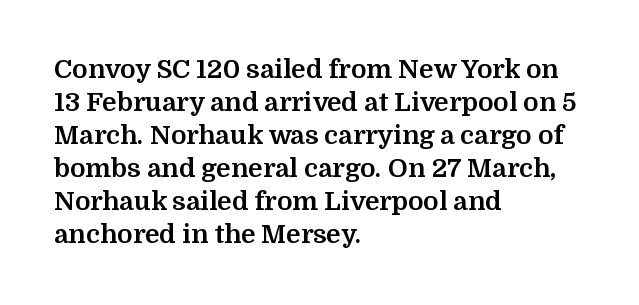
The leading is moderate, giving the passage an even texture. A dark, heavy texture on the line: the type is bold. Descenders hang freely into open space. Letter spacing: default. Notice how the passage keeps a crisp vertical edge on the left only. This is roman type, the default non-slanted kind.
